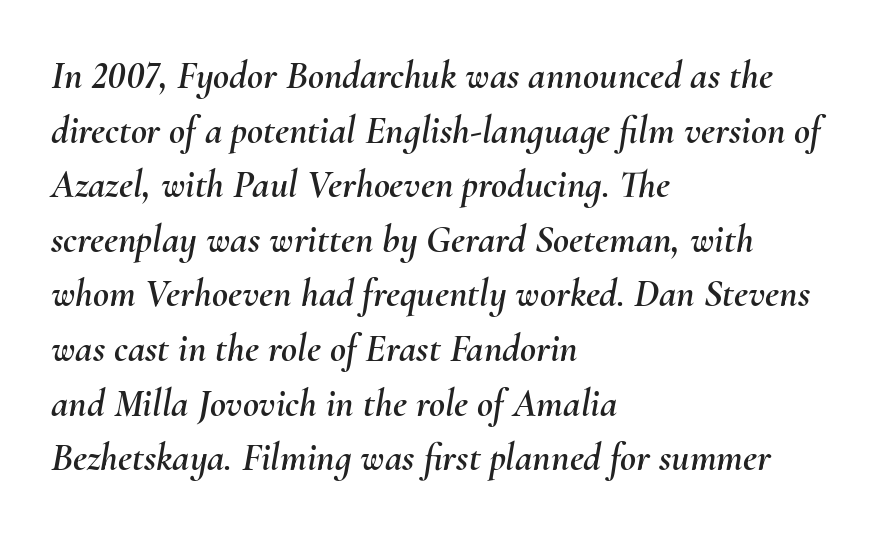
The image shows 39 px text type, italic (leaning right); set left-aligned, normal line spacing (1.4x), normal letter spacing, not underlined; medium stroke contrast and a small x-height.
